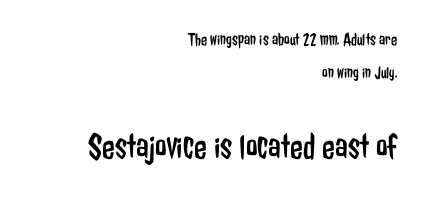
Q: Is the text bold? A: No.
Q: Is the text italic (slanted)? A: No, it is upright.
Q: Is the typeface a serif or a sans-serif typeface? A: Sans-serif.
Q: Is the text underlined? A: No.
Q: How is the paragraph aligned? A: Right-aligned.
Q: Is the spacing between letters normal or unusually wide? A: Normal.
Q: Which block of text is set in a larger size, the first (top) or the second (bottom)? A: The second (bottom) one.
Q: Width (condensed, normal, or wide)? A: Condensed.
Q: Stroke contrast? A: Low.
Q: x-height? A: Medium.
Q: Monospaced? A: No.
